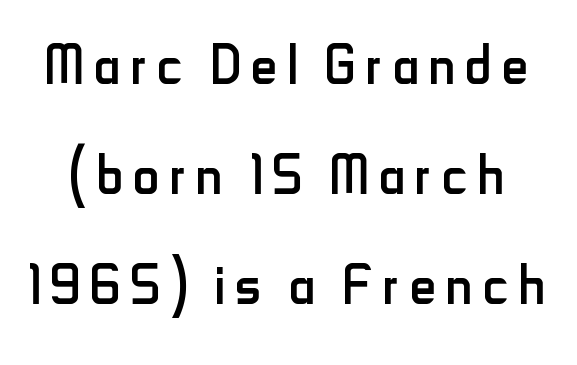
The image shows 73 px regular-weight, condensed sans-serif type, upright; set normal line spacing (1.51x), not underlined; low stroke contrast and a small x-height.
